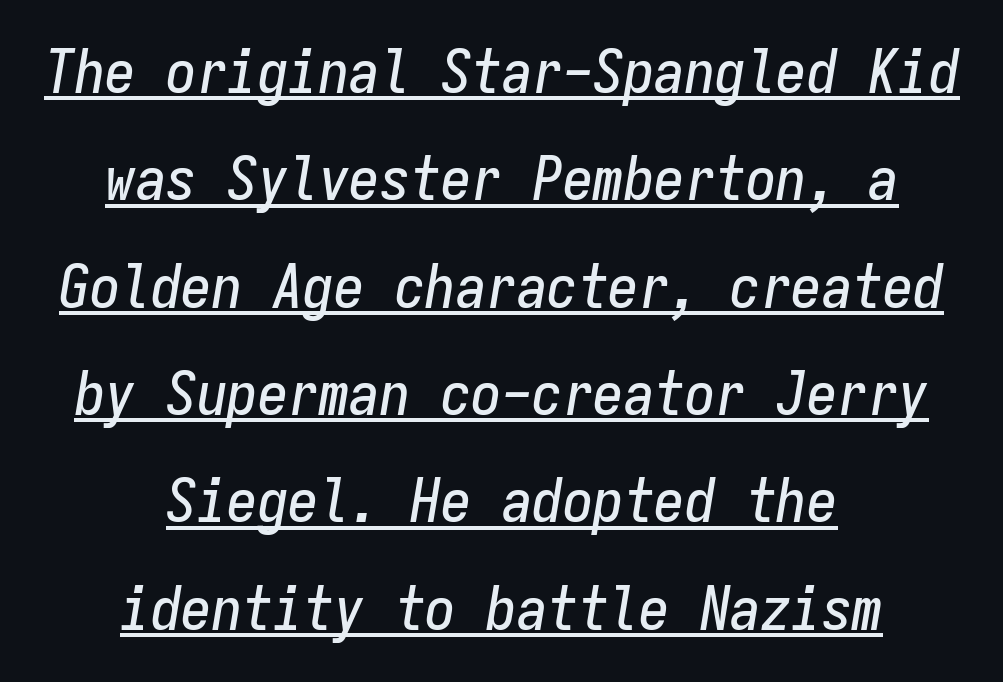
The image shows 61 px condensed type, italic (leaning right), monospaced; set centered, line spacing 1.76x, normal letter spacing, underlined; low stroke contrast and a medium x-height.
